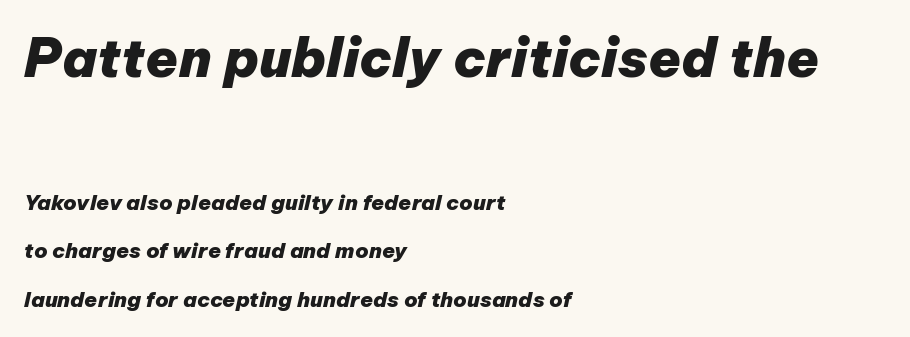
Q: Is the text bold? A: Yes.
Q: Is the text italic (slanted)? A: Yes, it leans right by about 12 degrees.
Q: Is the text underlined? A: No.
Q: How is the paragraph aligned? A: Left-aligned.
Q: Is the spacing between letters normal or unusually wide? A: Normal.
Q: Is the spacing between lines tight, normal or loose? A: Loose.
Q: Which block of text is set in a larger size, the first (top) or the second (bottom)? A: The first (top) one.
Q: Width (condensed, normal, or wide)? A: Normal.
Q: Stroke contrast? A: Low.
Q: x-height? A: Medium.
Q: Monospaced? A: No.
